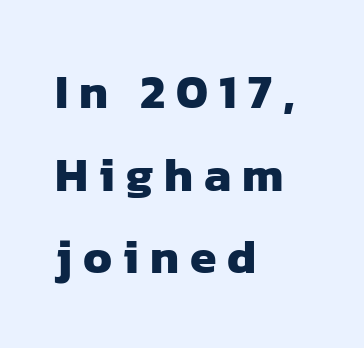
The letters are spread apart with noticeably loose tracking. Classification — sans serif. You could not count columns in this text — the font is proportionally spaced. Glance below the letters and you will spot only blank space.
